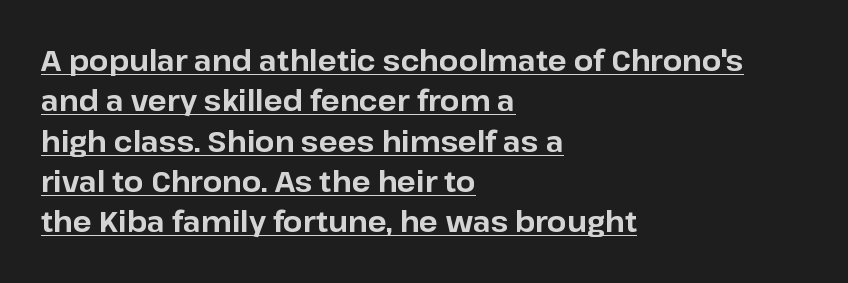
Is there much room between lines? A standard amount, neither cramped nor airy. The rendering uses the underline text-decoration. Left-aligned paragraph, ragged on the right. Nope, no serifs anywhere on these letters. The letters advance in unequal steps, a hallmark of proportional type. Notice how the stems are strictly vertical — no italics here.
